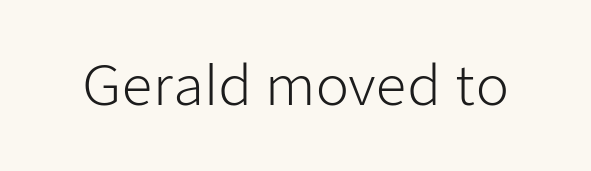
{"serif": "no", "italic": "no", "bold": "no", "weight": "light", "width": "normal", "stroke_contrast": "low", "x_height": "medium", "monospaced": "no", "underline": "no", "letter_spacing": "normal", "letter_spacing_em": 0.0, "glyph_px": 54}
